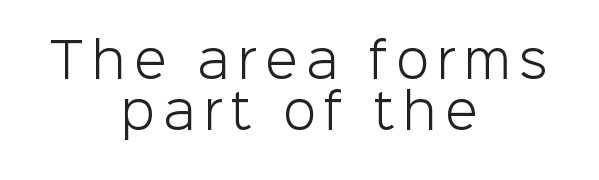
{"serif": "no", "italic": "no", "bold": "no", "weight": "light", "width": "normal", "stroke_contrast": "low", "x_height": "medium", "monospaced": "no", "underline": "no", "align": "center", "line_spacing": "tight", "line_spacing_ratio": 1.06, "glyph_px": 48}
